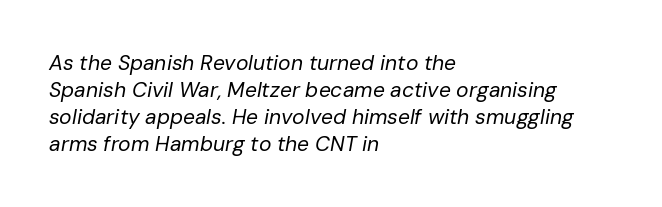
Q: Is the text bold? A: No.
Q: Is the text italic (slanted)? A: Yes, it leans right by about 10 degrees.
Q: Is the text underlined? A: No.
Q: How is the paragraph aligned? A: Left-aligned.
Q: Is the spacing between letters normal or unusually wide? A: Normal.
Q: Is the spacing between lines tight, normal or loose? A: Normal.
